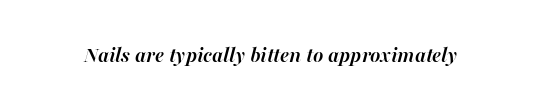
{"italic": "yes", "lean": "right", "slant_degrees": 16, "bold": "yes", "underline": "no", "letter_spacing": "normal", "letter_spacing_em": 0.0, "glyph_px": 22}
